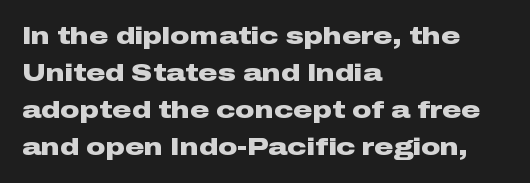
These lines sit exactly where default settings would place them. Descenders are the only things crossing below the line. As a designer I'd log this as weight 700, bold. Where is the straight margin? On the left. The axis of the letterforms is exactly vertical. No extra tracking has been applied to these lines.
